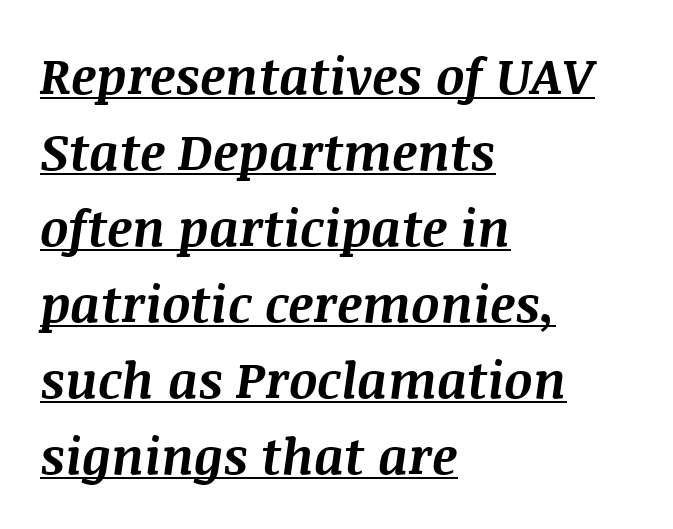
Q: Is the text bold? A: Yes.
Q: Is the text italic (slanted)? A: Yes, it leans right by about 8 degrees.
Q: Is the text underlined? A: Yes.
Q: How is the paragraph aligned? A: Left-aligned.
Q: Is the spacing between letters normal or unusually wide? A: Normal.
Q: Is the spacing between lines tight, normal or loose? A: Normal.
Q: Width (condensed, normal, or wide)? A: Normal.
Q: Stroke contrast? A: Medium.
Q: x-height? A: Large.
Q: Monospaced? A: No.
